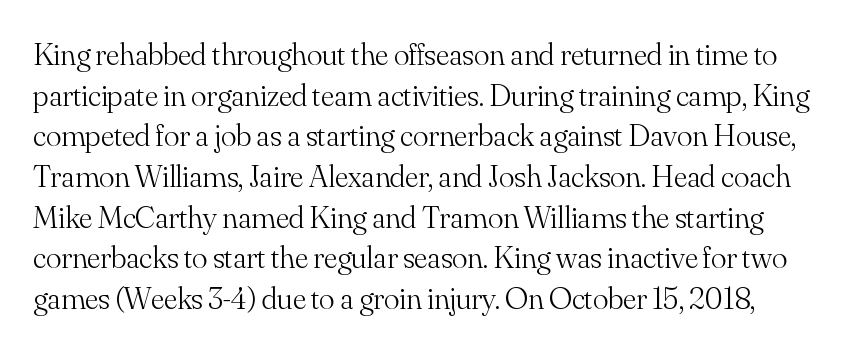
Q: Is the text bold? A: No.
Q: Is the text italic (slanted)? A: No, it is upright.
Q: Is the typeface a serif or a sans-serif typeface? A: Serif.
Q: Is the text underlined? A: No.
Q: Is the spacing between letters normal or unusually wide? A: Normal.
Q: Is the spacing between lines tight, normal or loose? A: Normal.
Q: Width (condensed, normal, or wide)? A: Normal.
Q: Stroke contrast? A: Medium.
Q: x-height? A: Small.
Q: Monospaced? A: No.
